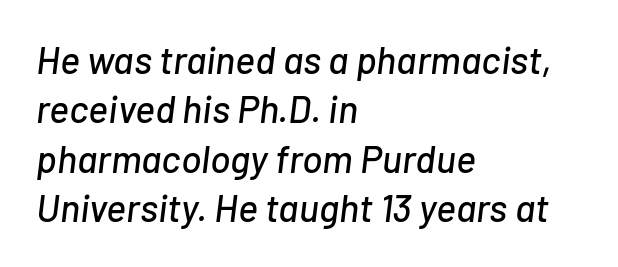
{"italic": "yes", "lean": "right", "slant_degrees": 7, "width": "normal", "stroke_contrast": "low", "x_height": "medium", "monospaced": "no", "underline": "no", "align": "left", "line_spacing": "normal", "line_spacing_ratio": 1.3, "letter_spacing": "normal", "letter_spacing_em": 0.0, "glyph_px": 38}
